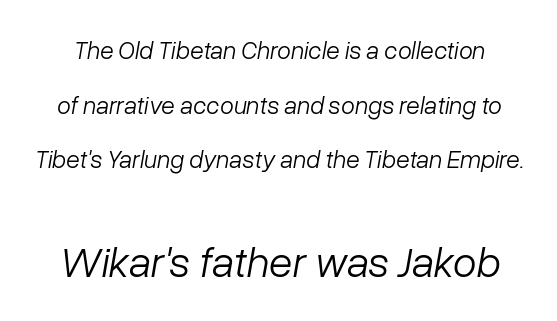
Q: Is the text bold? A: No.
Q: Is the text italic (slanted)? A: Yes, it leans right by about 10 degrees.
Q: Is the text underlined? A: No.
Q: Is the spacing between letters normal or unusually wide? A: Normal.
Q: Is the spacing between lines tight, normal or loose? A: Loose.
Q: Which block of text is set in a larger size, the first (top) or the second (bottom)? A: The second (bottom) one.
Q: Width (condensed, normal, or wide)? A: Normal.
Q: Stroke contrast? A: Low.
Q: x-height? A: Medium.
Q: Monospaced? A: No.
